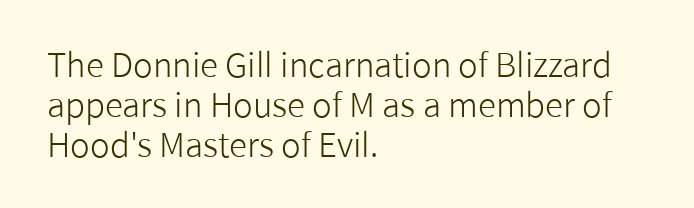
The image shows 33 px light sans-serif type, upright; set left-aligned, line spacing 1.21x, normal letter spacing, not underlined; low stroke contrast and a medium x-height.
